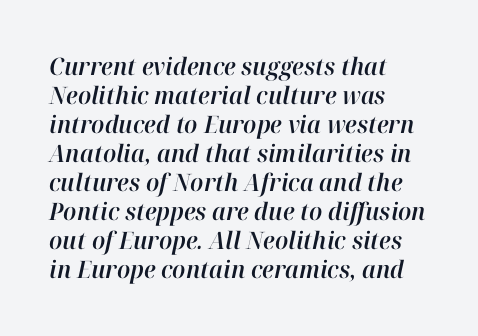
Q: Is the text italic (slanted)? A: Yes, it leans right by about 12 degrees.
Q: Is the text underlined? A: No.
Q: How is the paragraph aligned? A: Left-aligned.
Q: Is the spacing between letters normal or unusually wide? A: Normal.
